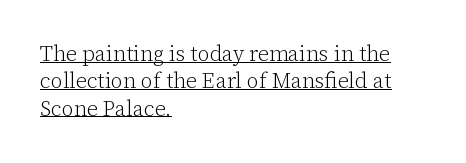
The passage shown is not bold in any degree. Typeset ragged right — the left edge is the straight one. Underlining? Definitely there. The face used here is rendered with its standard letterfit.
